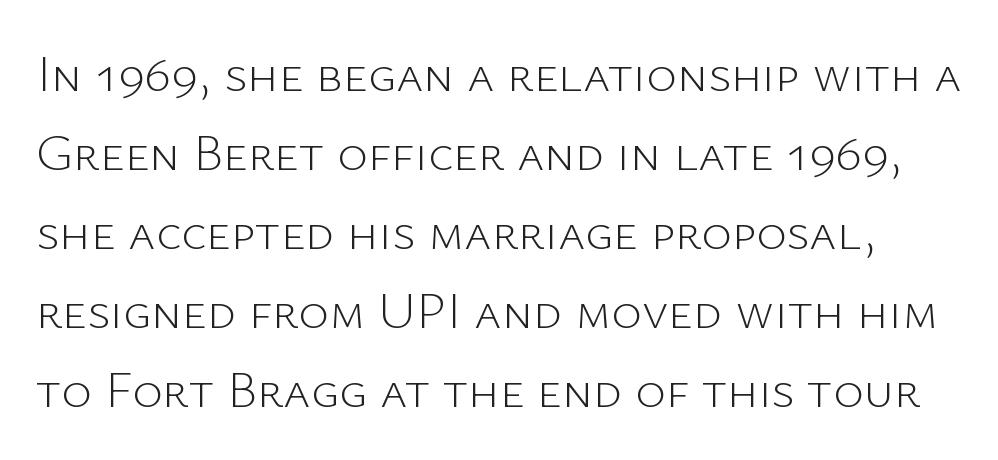
The image shows 52 px light sans-serif type, upright; set normal line spacing (1.52x), normal letter spacing, not underlined; low stroke contrast and a medium x-height.
